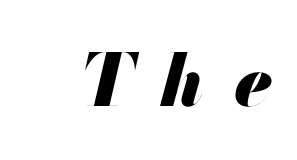
The image shows 72 px heavy type, italic (leaning right); set unusually wide letter spacing (+0.4 em), not underlined; medium stroke contrast and a small x-height.
